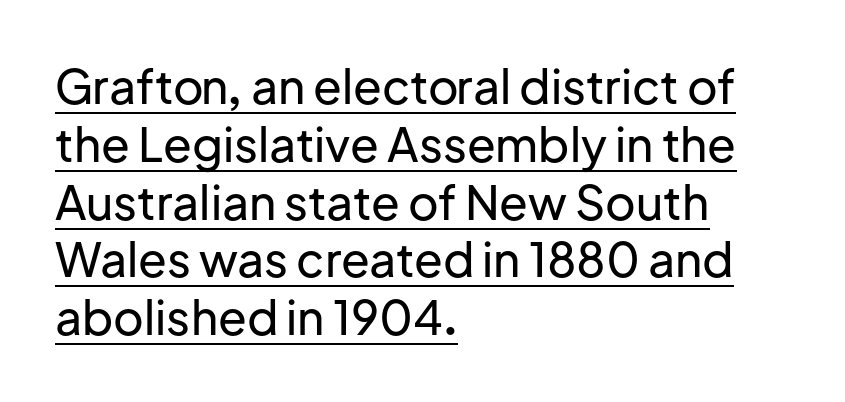
When letters stand straight like this, we call the style roman or upright. The rendering uses natural spacing where letterforms have individual widths. Short and long lines alike share a common starting point at left. Beneath each row of characters lies a ruled line. The letters carry no serifs — their stems end cleanly without finishing strokes. The passage shown has conventional tracking throughout.
